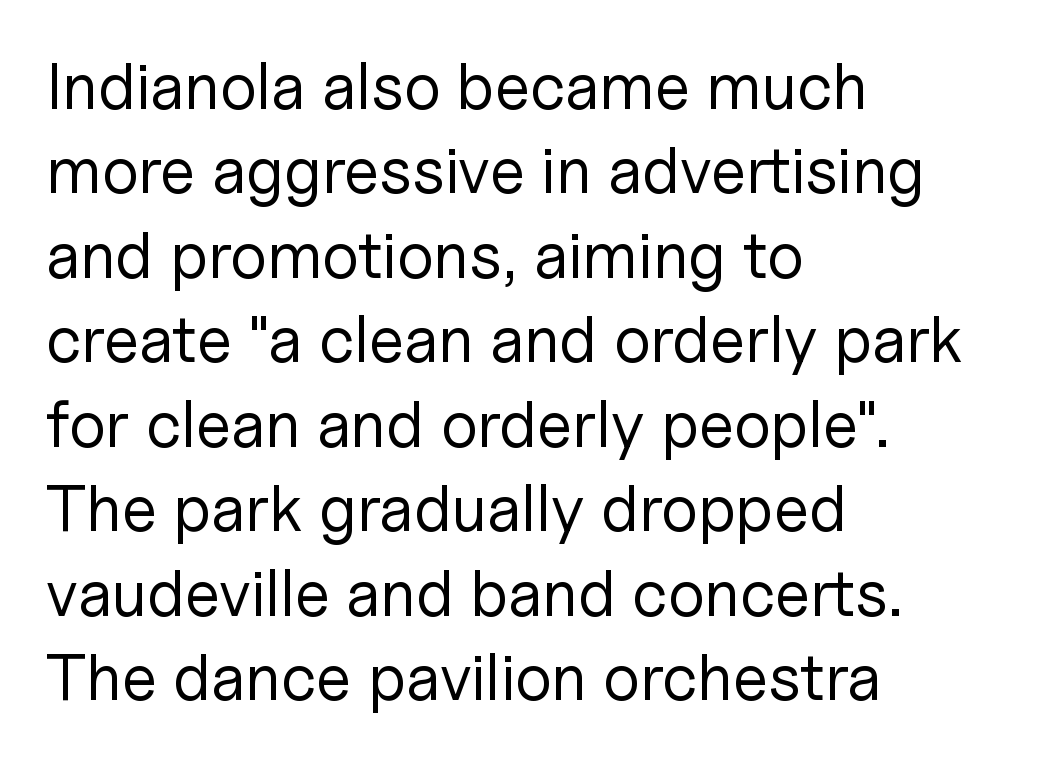
Q: Is the text bold? A: No.
Q: Is the text italic (slanted)? A: No, it is upright.
Q: Is the typeface a serif or a sans-serif typeface? A: Sans-serif.
Q: Is the text underlined? A: No.
Q: How is the paragraph aligned? A: Left-aligned.
Q: Is the spacing between letters normal or unusually wide? A: Normal.
Q: Is the spacing between lines tight, normal or loose? A: Normal.
Q: Width (condensed, normal, or wide)? A: Normal.
Q: Stroke contrast? A: Low.
Q: x-height? A: Medium.
Q: Monospaced? A: No.
